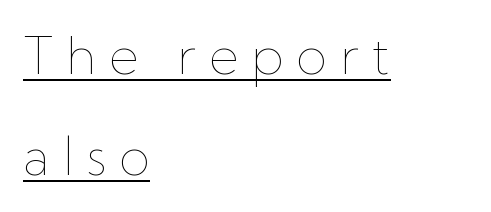
{"italic": "no", "bold": "no", "weight": "thin", "width": "normal", "stroke_contrast": "low", "x_height": "medium", "monospaced": "no", "underline": "yes", "align": "left", "line_spacing": "loose", "line_spacing_ratio": 1.99, "letter_spacing": "wide", "letter_spacing_em": 0.25, "glyph_px": 51}
